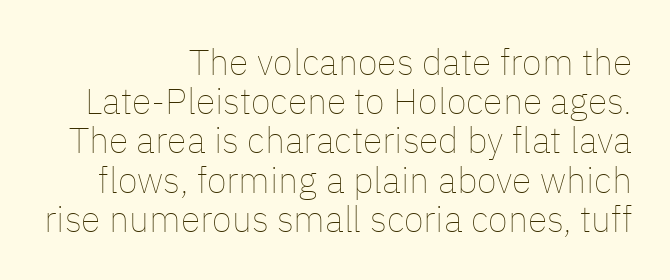
The image shows 36 px thin type, upright; set right-aligned, tight line spacing (1.09x), normal letter spacing, not underlined; low stroke contrast and a medium x-height.
